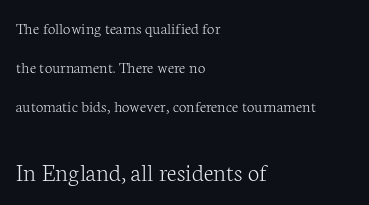
The image shows 26 px text type, upright; set left-aligned, loose line spacing (2.3x), normal letter spacing, not underlined; the second (bottom) block is 1.53x larger.
